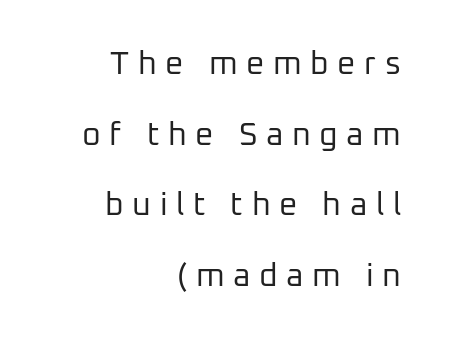
The vertical gap from one line to the next is large. Characters remain perfectly vertical along every line. The letterforms stand isolated, each surrounded by extra space. You could not count columns in this text — the font is proportionally spaced. Nobody drew a line under any word here. These glyphs show unthickened strokes, regular width or finer.
